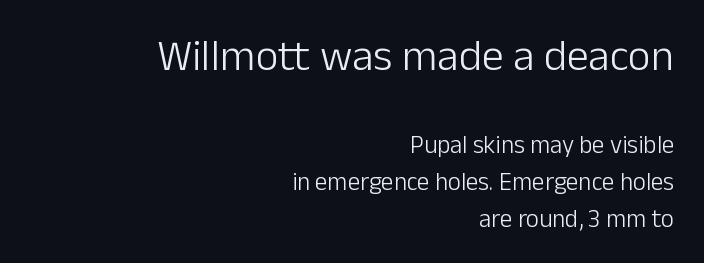
{"serif": "no", "italic": "no", "bold": "no", "weight": "light", "width": "normal", "stroke_contrast": "low", "x_height": "medium", "monospaced": "no", "underline": "no", "align": "right", "line_spacing": "normal", "line_spacing_ratio": 1.48, "letter_spacing": "normal", "letter_spacing_em": 0.0, "larger_block": "first", "size_ratio": 1.76, "glyph_px": 44}
